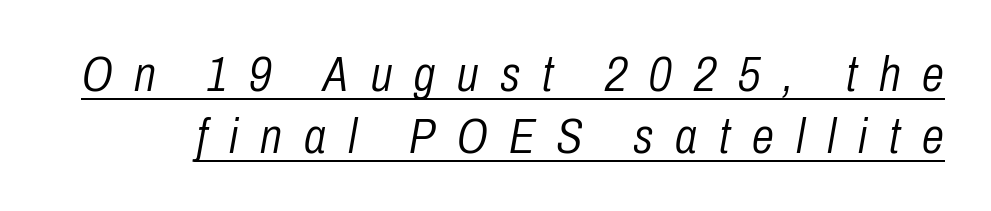
{"italic": "yes", "lean": "right", "slant_degrees": 10, "bold": "no", "weight": "light", "width": "condensed", "stroke_contrast": "low", "x_height": "medium", "monospaced": "no", "underline": "yes", "line_spacing_ratio": 1.24, "letter_spacing": "wide", "letter_spacing_em": 0.44, "glyph_px": 50}
